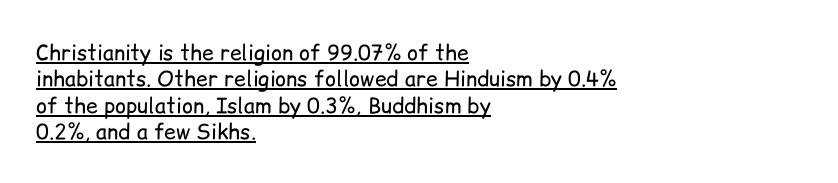
This sample is left-justified, so line endings fall wherever the words run out. How would I describe the line gaps? Plain and ordinary. A typesetter would call this zero additional tracking. Italic? Not at all — the glyphs are vertical. Heft: none added — not bold. Honestly, the underline is the first thing you notice here.
